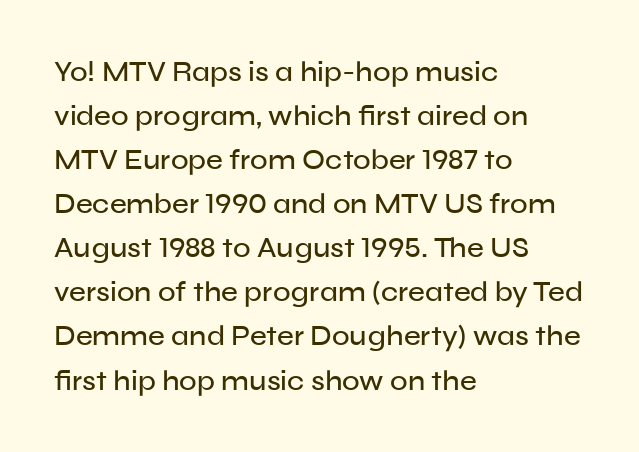
The image shows 29 px sans-serif type, upright; set left-aligned, normal line spacing (1.52x), normal letter spacing, not underlined; low stroke contrast and a medium x-height.
